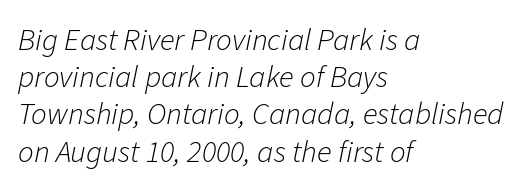
Q: Is the text bold? A: No.
Q: Is the text italic (slanted)? A: Yes, it leans right by about 11 degrees.
Q: Is the text underlined? A: No.
Q: How is the paragraph aligned? A: Left-aligned.
Q: Is the spacing between letters normal or unusually wide? A: Normal.
Q: Width (condensed, normal, or wide)? A: Normal.
Q: Stroke contrast? A: Low.
Q: x-height? A: Medium.
Q: Monospaced? A: No.
